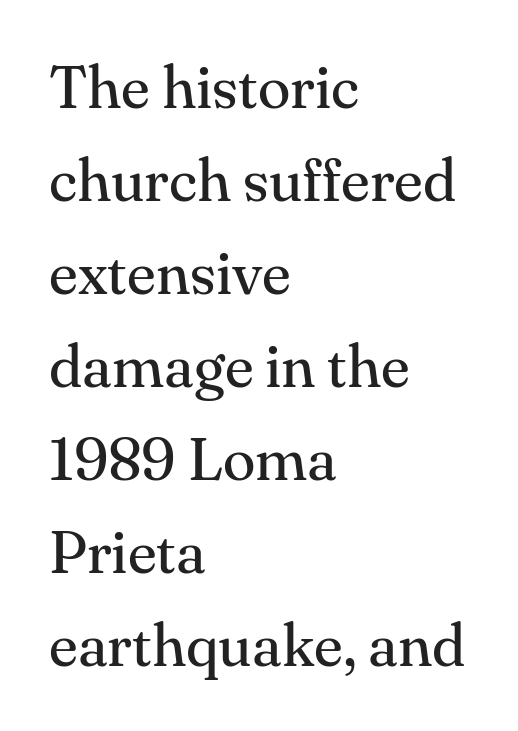
Unlike a clean sans, this face finishes its strokes with serifs. Weight: regular or lighter. What's the leading like? Ordinary, nothing unusual. The rendering keeps characters at their native spacing. Decoration check: the copy has no underline.
